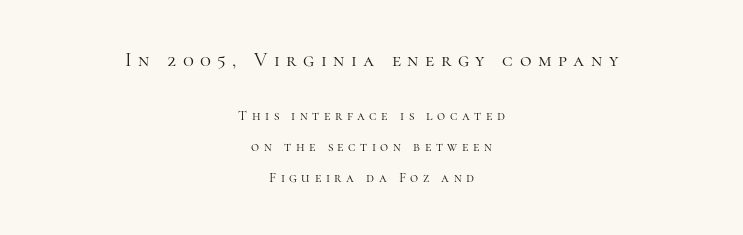
Q: Is the text bold? A: No.
Q: Is the text italic (slanted)? A: No, it is upright.
Q: Is the text underlined? A: No.
Q: How is the paragraph aligned? A: Centered.
Q: Is the spacing between letters normal or unusually wide? A: Unusually wide.
Q: Is the spacing between lines tight, normal or loose? A: Loose.
Q: Which block of text is set in a larger size, the first (top) or the second (bottom)? A: The first (top) one.
